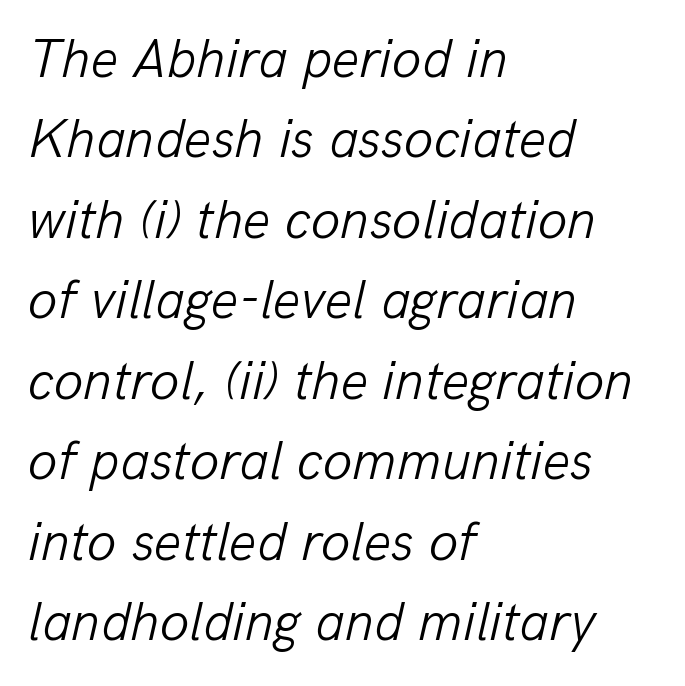
Q: Is the text bold? A: No.
Q: Is the text italic (slanted)? A: Yes, it leans right by about 13 degrees.
Q: Is the text underlined? A: No.
Q: How is the paragraph aligned? A: Left-aligned.
Q: Is the spacing between letters normal or unusually wide? A: Normal.
Q: Is the spacing between lines tight, normal or loose? A: Normal.
Q: Width (condensed, normal, or wide)? A: Normal.
Q: Stroke contrast? A: Low.
Q: x-height? A: Medium.
Q: Monospaced? A: No.
